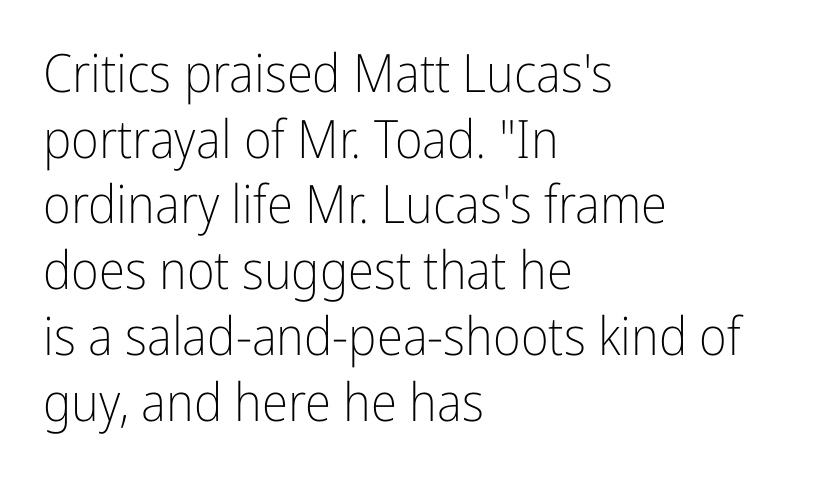
Each letter keeps its own natural width here, so spacing adapts to shape. Tracking value appears to be zero — textbook default spacing. The baseline area is clear. In terms of posture, this sample is upright. These glyphs show unthickened strokes, regular width or finer.
